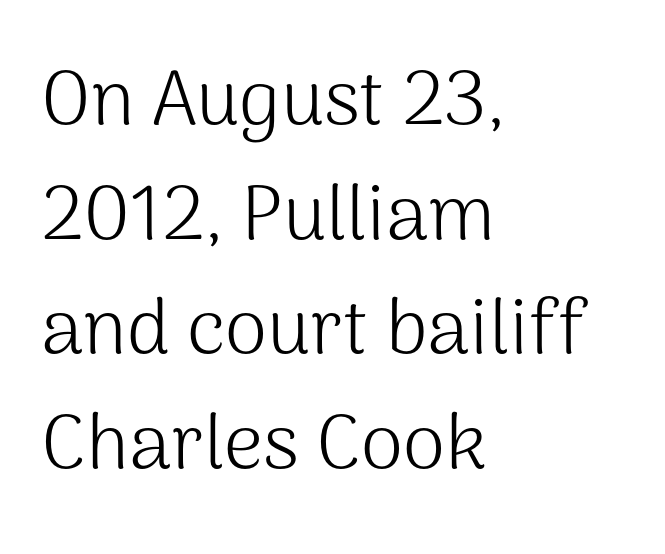
Q: Is the text bold? A: No.
Q: Is the text italic (slanted)? A: No, it is upright.
Q: Is the typeface a serif or a sans-serif typeface? A: Sans-serif.
Q: Is the text underlined? A: No.
Q: How is the paragraph aligned? A: Left-aligned.
Q: Is the spacing between letters normal or unusually wide? A: Normal.
Q: Is the spacing between lines tight, normal or loose? A: Normal.
Q: Width (condensed, normal, or wide)? A: Normal.
Q: Stroke contrast? A: Medium.
Q: x-height? A: Medium.
Q: Monospaced? A: No.
